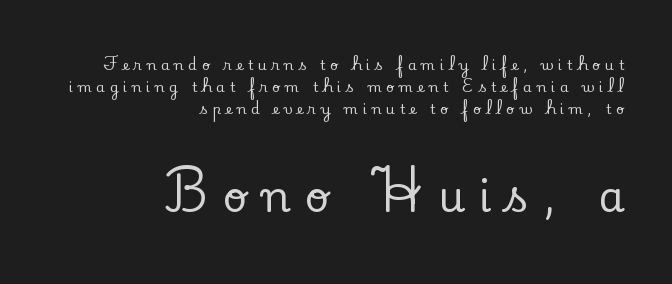
Q: Is the text italic (slanted)? A: No, it is upright.
Q: Is the typeface a serif or a sans-serif typeface? A: Serif.
Q: Is the text underlined? A: No.
Q: How is the paragraph aligned? A: Right-aligned.
Q: Is the spacing between letters normal or unusually wide? A: Unusually wide.
Q: Is the spacing between lines tight, normal or loose? A: Normal.
Q: Which block of text is set in a larger size, the first (top) or the second (bottom)? A: The second (bottom) one.
Q: Width (condensed, normal, or wide)? A: Normal.
Q: Stroke contrast? A: Low.
Q: x-height? A: Small.
Q: Monospaced? A: No.
